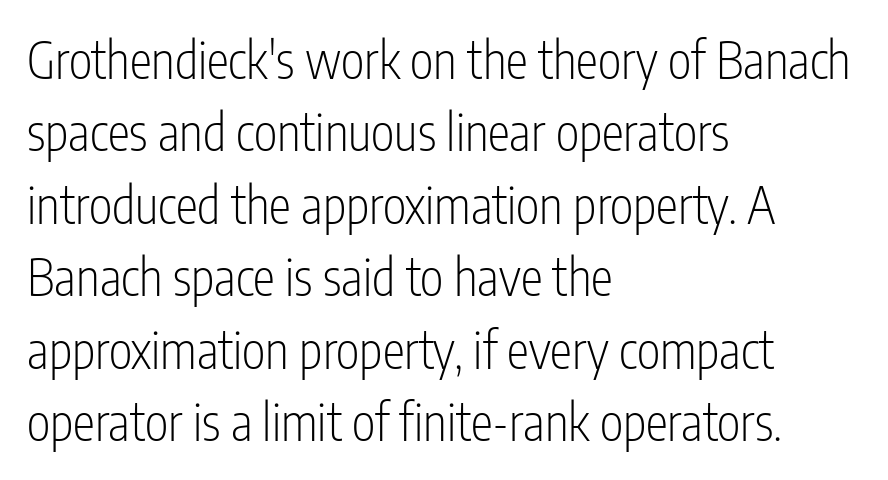
Q: Is the text bold? A: No.
Q: Is the text italic (slanted)? A: No, it is upright.
Q: Is the typeface a serif or a sans-serif typeface? A: Sans-serif.
Q: Is the text underlined? A: No.
Q: How is the paragraph aligned? A: Left-aligned.
Q: Is the spacing between letters normal or unusually wide? A: Normal.
Q: Is the spacing between lines tight, normal or loose? A: Normal.
Q: Width (condensed, normal, or wide)? A: Condensed.
Q: Stroke contrast? A: Low.
Q: x-height? A: Medium.
Q: Monospaced? A: No.
